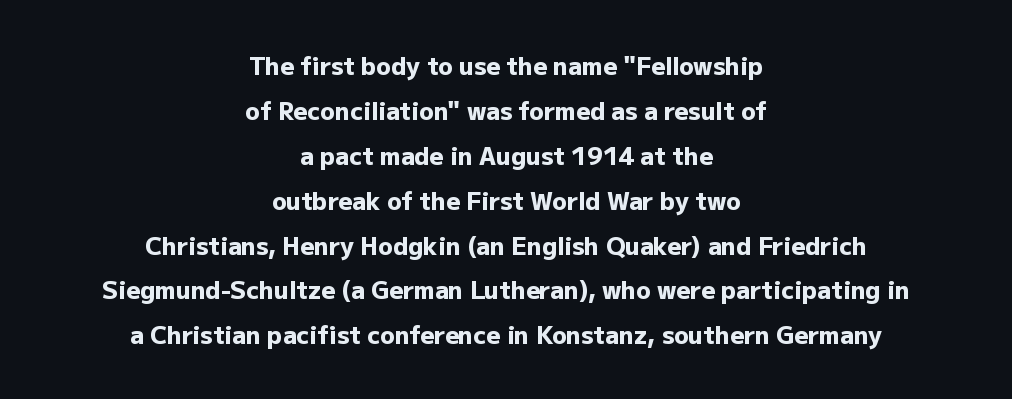
The image shows 24 px bold type, upright; set centered, line spacing 1.87x, normal letter spacing, not underlined.
